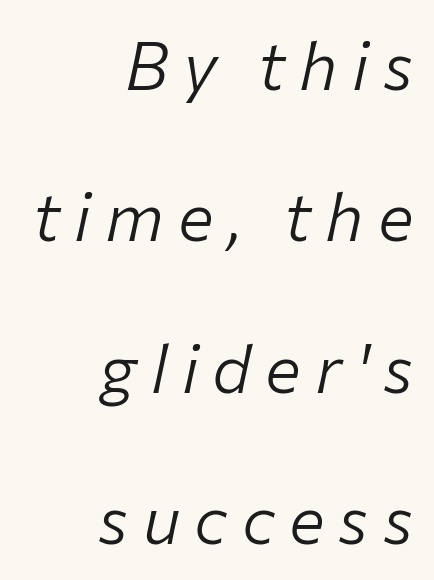
{"italic": "yes", "lean": "right", "slant_degrees": 12, "bold": "no", "weight": "light", "width": "normal", "stroke_contrast": "low", "x_height": "medium", "monospaced": "no", "underline": "no", "align": "right", "line_spacing": "loose", "line_spacing_ratio": 2.26, "letter_spacing": "wide", "letter_spacing_em": 0.21, "glyph_px": 67}
